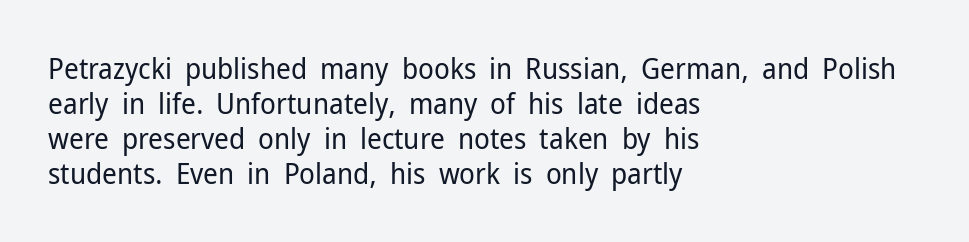
{"serif": "no", "italic": "no", "bold": "no", "weight": "regular", "width": "normal", "stroke_contrast": "low", "x_height": "medium", "monospaced": "no", "underline": "no", "align": "left", "line_spacing_ratio": 1.21, "letter_spacing": "normal", "letter_spacing_em": 0.0, "glyph_px": 29}
